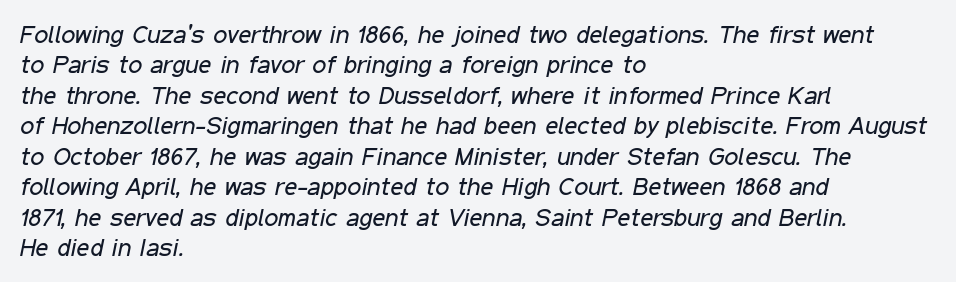
Stems here are at most as thick as an everyday book face. The string is rendered with underlining switched off. Every character sits at an angle, as italics do. Words appear dense and cohesive because spacing is normal. The compositor pushed each line to the left boundary.
